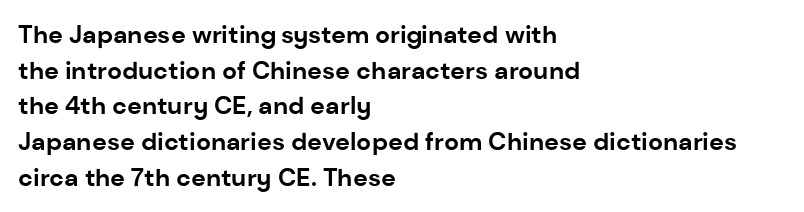
Q: Is the text bold? A: Yes.
Q: Is the text italic (slanted)? A: No, it is upright.
Q: Is the text underlined? A: No.
Q: How is the paragraph aligned? A: Left-aligned.
Q: Is the spacing between letters normal or unusually wide? A: Normal.
Q: Is the spacing between lines tight, normal or loose? A: Normal.
